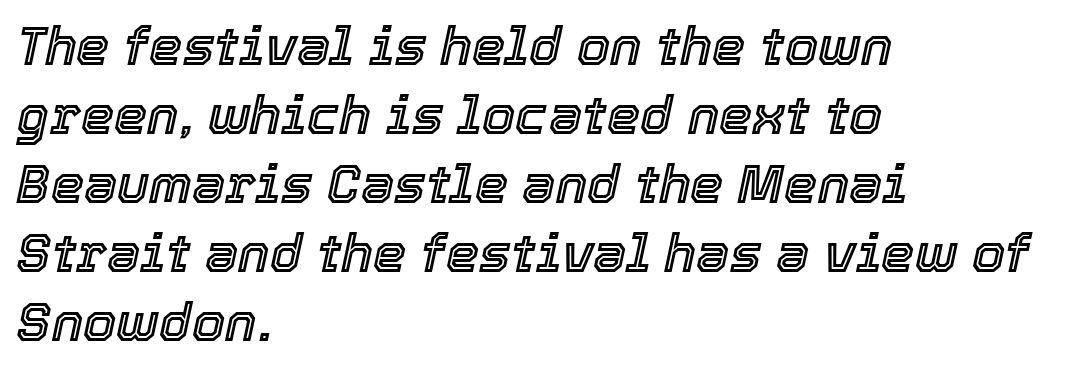
{"italic": "yes", "lean": "right", "slant_degrees": 12, "width": "normal", "x_height": "medium", "monospaced": "no", "underline": "no", "align": "left", "line_spacing": "normal", "line_spacing_ratio": 1.3, "letter_spacing": "normal", "letter_spacing_em": 0.0, "glyph_px": 53}
